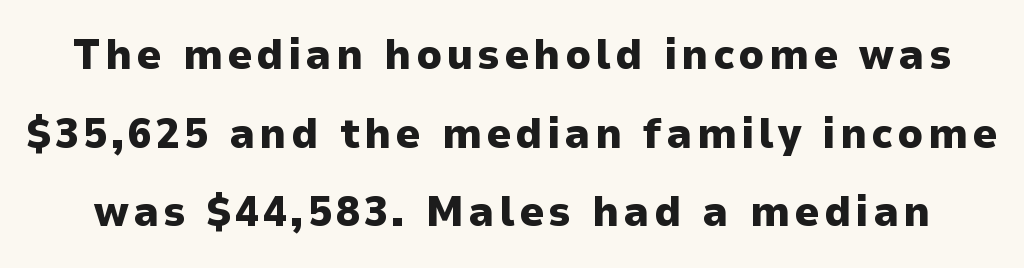
{"serif": "no", "italic": "no", "bold": "yes", "weight": "heavy", "width": "normal", "stroke_contrast": "low", "x_height": "medium", "monospaced": "no", "underline": "no", "line_spacing_ratio": 1.83, "glyph_px": 43}
